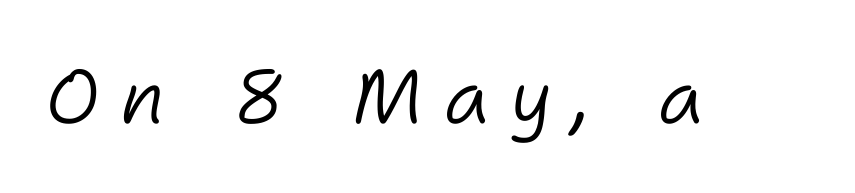
Summary of weight: not heavy and not bold. In terms of posture, this sample is oblique. The zone under the glyphs is completely vacant. Caption: expanded tracking, letters set apart.
